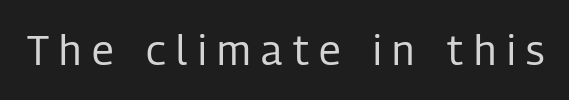
A typesetter would call this proportional, since set widths differ per character. The passage shown is not bold in any degree. When letters stand straight like this, we call the style roman or upright. Note: no serifs on the glyphs.
